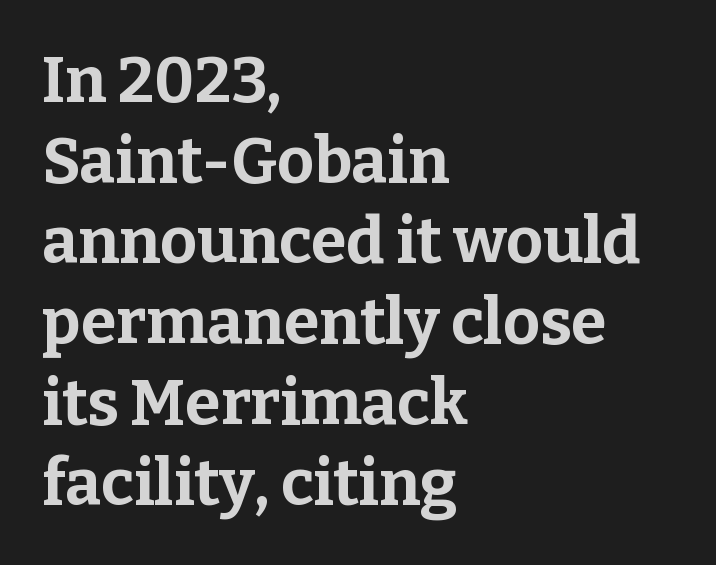
Q: Is the text bold? A: Yes.
Q: Is the text italic (slanted)? A: No, it is upright.
Q: Is the typeface a serif or a sans-serif typeface? A: Serif.
Q: Is the text underlined? A: No.
Q: How is the paragraph aligned? A: Left-aligned.
Q: Is the spacing between letters normal or unusually wide? A: Normal.
Q: Is the spacing between lines tight, normal or loose? A: Normal.
Q: Width (condensed, normal, or wide)? A: Normal.
Q: Stroke contrast? A: Low.
Q: x-height? A: Medium.
Q: Monospaced? A: No.
